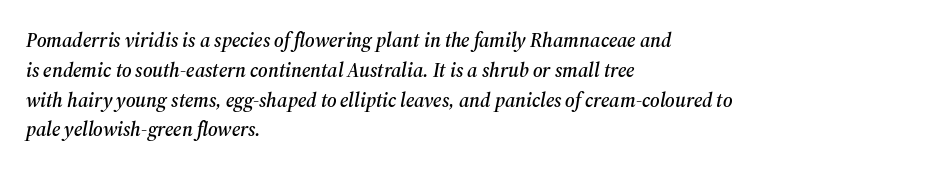
The image shows 20 px text type, italic (leaning right); set left-aligned, normal line spacing (1.49x), normal letter spacing, not underlined.
